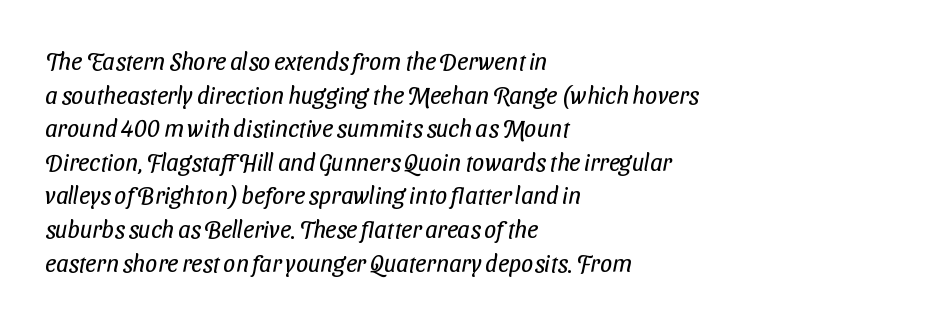
Q: Is the text bold? A: No.
Q: Is the text underlined? A: No.
Q: How is the paragraph aligned? A: Left-aligned.
Q: Is the spacing between letters normal or unusually wide? A: Normal.
Q: Is the spacing between lines tight, normal or loose? A: Normal.
